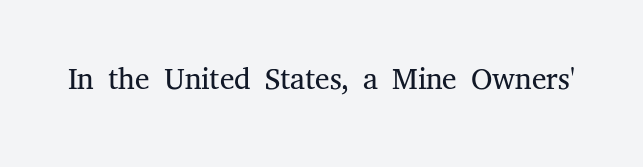
Q: Is the text bold? A: No.
Q: Is the text italic (slanted)? A: No, it is upright.
Q: Is the typeface a serif or a sans-serif typeface? A: Serif.
Q: Is the text underlined? A: No.
Q: Is the spacing between letters normal or unusually wide? A: Normal.
Q: Width (condensed, normal, or wide)? A: Normal.
Q: Stroke contrast? A: Medium.
Q: x-height? A: Medium.
Q: Monospaced? A: No.
